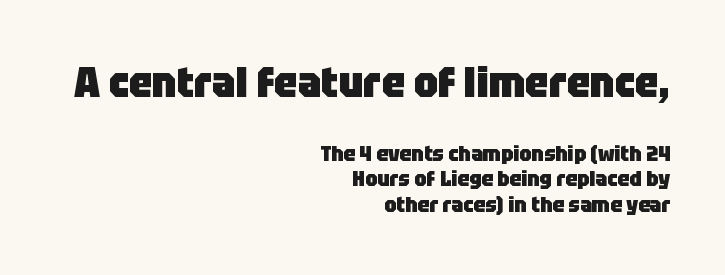
Q: Is the text bold? A: Yes.
Q: Is the text italic (slanted)? A: No, it is upright.
Q: Is the typeface a serif or a sans-serif typeface? A: Sans-serif.
Q: Is the text underlined? A: No.
Q: How is the paragraph aligned? A: Right-aligned.
Q: Is the spacing between letters normal or unusually wide? A: Normal.
Q: Which block of text is set in a larger size, the first (top) or the second (bottom)? A: The first (top) one.
Q: Width (condensed, normal, or wide)? A: Normal.
Q: Stroke contrast? A: Low.
Q: x-height? A: Large.
Q: Monospaced? A: No.
